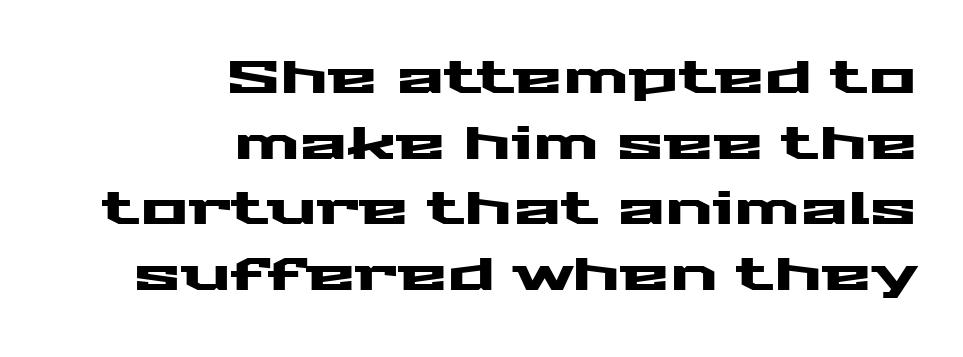
Q: Is the text italic (slanted)? A: No, it is upright.
Q: Is the typeface a serif or a sans-serif typeface? A: Sans-serif.
Q: Is the text underlined? A: No.
Q: How is the paragraph aligned? A: Right-aligned.
Q: Is the spacing between letters normal or unusually wide? A: Normal.
Q: Is the spacing between lines tight, normal or loose? A: Normal.
Q: Width (condensed, normal, or wide)? A: Wide.
Q: Stroke contrast? A: Medium.
Q: x-height? A: Medium.
Q: Monospaced? A: No.
